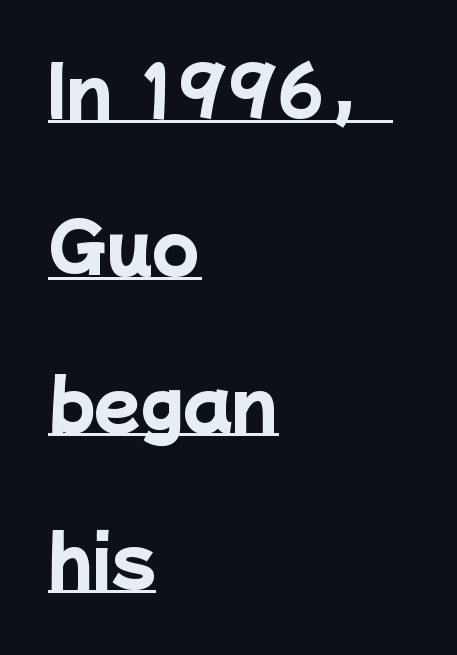
Caption: multi-line text, flush left, ragged right. The passage shown is underscored from start to finish. Tracking value appears to be zero — textbook default spacing. Regarding leading, the lines here are spaced well apart. Each letter's strokes conclude bluntly, with no projecting serifs. The font is running at its bold setting.
